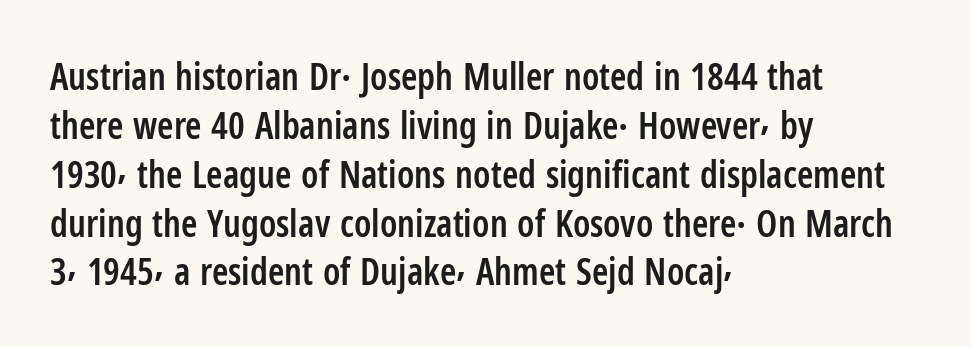
{"serif": "no", "italic": "no", "bold": "semi", "weight": "semibold", "width": "condensed", "stroke_contrast": "low", "x_height": "medium", "monospaced": "no", "underline": "no", "align": "left", "line_spacing": "normal", "line_spacing_ratio": 1.32, "letter_spacing": "normal", "letter_spacing_em": 0.0, "glyph_px": 37}
